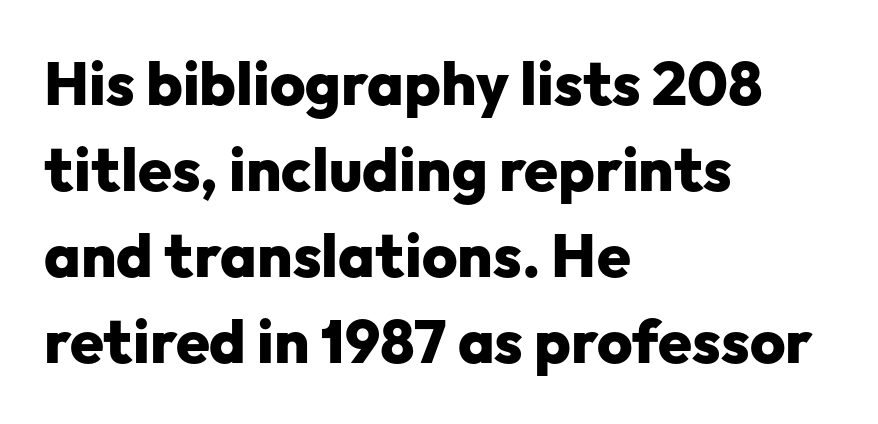
Q: Is the text bold? A: Yes.
Q: Is the text italic (slanted)? A: No, it is upright.
Q: Is the typeface a serif or a sans-serif typeface? A: Sans-serif.
Q: Is the text underlined? A: No.
Q: How is the paragraph aligned? A: Left-aligned.
Q: Is the spacing between letters normal or unusually wide? A: Normal.
Q: Is the spacing between lines tight, normal or loose? A: Normal.
Q: Width (condensed, normal, or wide)? A: Normal.
Q: Stroke contrast? A: Low.
Q: x-height? A: Medium.
Q: Monospaced? A: No.
